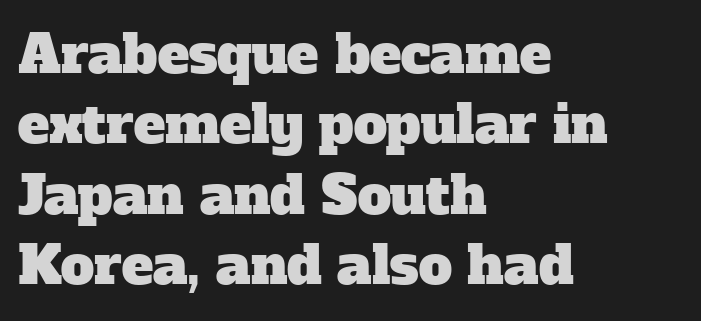
Q: Is the typeface a serif or a sans-serif typeface? A: Serif.
Q: Is the text underlined? A: No.
Q: How is the paragraph aligned? A: Left-aligned.
Q: Is the spacing between letters normal or unusually wide? A: Normal.
Q: Is the spacing between lines tight, normal or loose? A: Normal.
Q: Width (condensed, normal, or wide)? A: Normal.
Q: Stroke contrast? A: Low.
Q: x-height? A: Medium.
Q: Monospaced? A: No.
